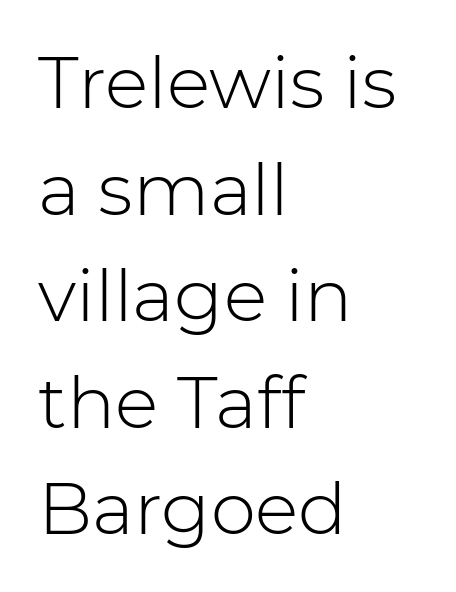
Notice how descenders clear the ascenders below comfortably — that's standard leading. Nope, no serifs anywhere on these letters. Between one letter and the next there's only the usual sliver of space. Caption: face not bold, strokes unweighted. Spacing verdict: proportional, widths tailored to each character.
